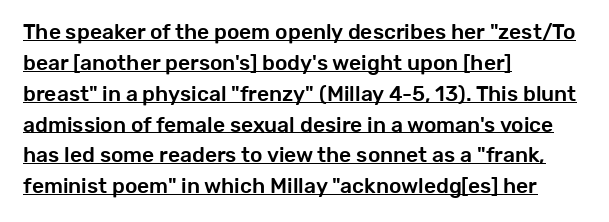
{"italic": "no", "underline": "yes", "align": "left", "line_spacing": "normal", "line_spacing_ratio": 1.47, "letter_spacing": "normal", "letter_spacing_em": 0.0, "glyph_px": 21}
